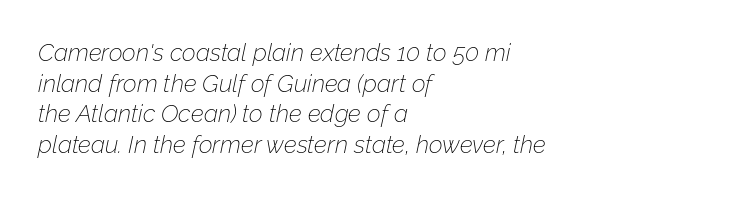
The image shows 24 px text type, italic (leaning right); set left-aligned, normal line spacing (1.28x), normal letter spacing, not underlined.
